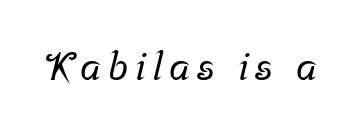
{"width": "normal", "stroke_contrast": "low", "x_height": "medium", "monospaced": "no", "underline": "no", "glyph_px": 38}
